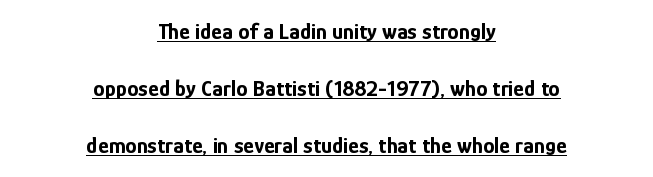
You could call the tracking neutral — neither tight nor loose. A rule runs beneath these lines of type. Weight check: bold — yes, fully. The line-height multiplier appears high, well above default. Neither beginnings nor endings align; midpoints do.
